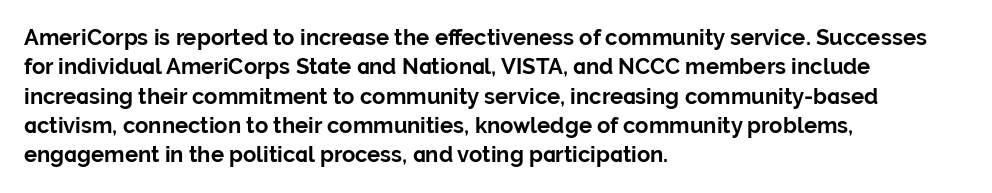
{"italic": "no", "bold": "yes", "underline": "no", "align": "left", "line_spacing": "normal", "line_spacing_ratio": 1.33, "letter_spacing": "normal", "letter_spacing_em": 0.0, "glyph_px": 22}
